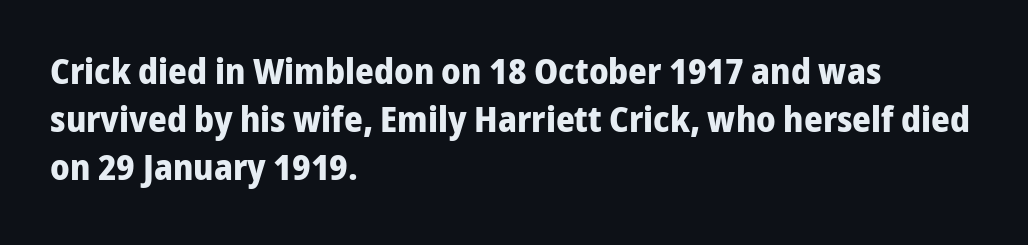
The image shows 36 px bold sans-serif type, upright; set left-aligned, normal line spacing (1.33x), normal letter spacing, not underlined; low stroke contrast and a medium x-height.
